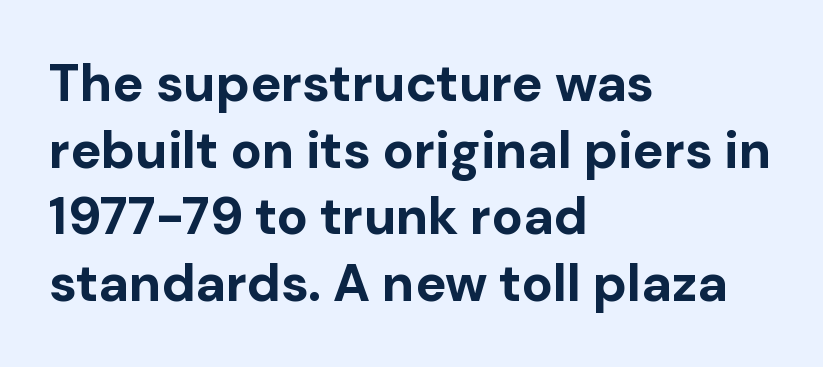
Q: Is the text bold? A: Yes.
Q: Is the text italic (slanted)? A: No, it is upright.
Q: Is the typeface a serif or a sans-serif typeface? A: Sans-serif.
Q: Is the text underlined? A: No.
Q: How is the paragraph aligned? A: Left-aligned.
Q: Is the spacing between letters normal or unusually wide? A: Normal.
Q: Is the spacing between lines tight, normal or loose? A: Normal.
Q: Width (condensed, normal, or wide)? A: Normal.
Q: Stroke contrast? A: Low.
Q: x-height? A: Medium.
Q: Monospaced? A: No.
